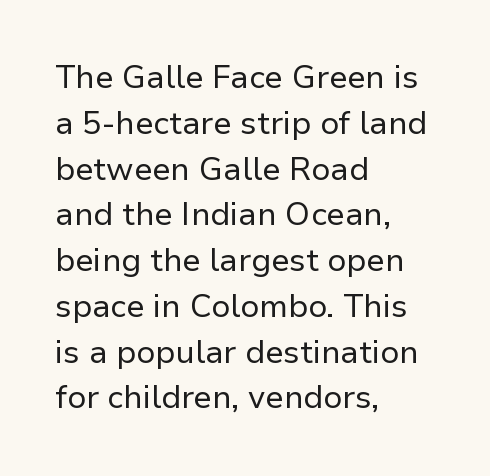
Q: Is the text bold? A: No.
Q: Is the text italic (slanted)? A: No, it is upright.
Q: Is the typeface a serif or a sans-serif typeface? A: Sans-serif.
Q: Is the text underlined? A: No.
Q: How is the paragraph aligned? A: Left-aligned.
Q: Is the spacing between letters normal or unusually wide? A: Normal.
Q: Is the spacing between lines tight, normal or loose? A: Normal.
Q: Width (condensed, normal, or wide)? A: Normal.
Q: Stroke contrast? A: Low.
Q: x-height? A: Medium.
Q: Monospaced? A: No.
